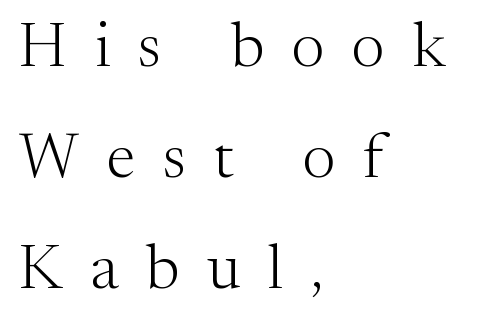
{"serif": "yes", "italic": "no", "bold": "no", "weight": "light", "width": "normal", "stroke_contrast": "medium", "x_height": "medium", "monospaced": "no", "underline": "no", "align": "left", "line_spacing_ratio": 1.76, "letter_spacing": "wide", "letter_spacing_em": 0.44, "glyph_px": 63}
